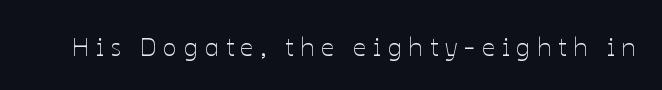
Q: Is the text bold? A: No.
Q: Is the text italic (slanted)? A: No, it is upright.
Q: Is the text underlined? A: No.
Q: Is the spacing between letters normal or unusually wide? A: Unusually wide.
